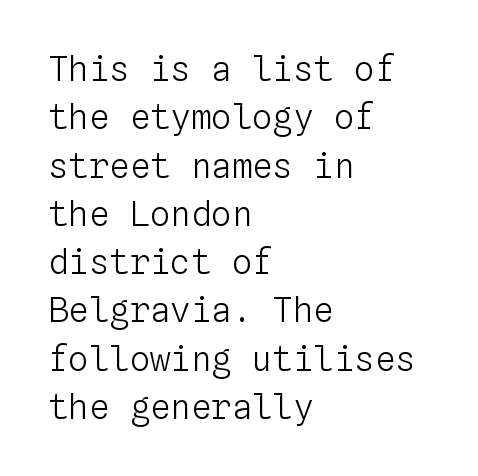
Q: Is the text bold? A: No.
Q: Is the text italic (slanted)? A: No, it is upright.
Q: Is the text underlined? A: No.
Q: How is the paragraph aligned? A: Left-aligned.
Q: Is the spacing between letters normal or unusually wide? A: Normal.
Q: Is the spacing between lines tight, normal or loose? A: Normal.
Q: Width (condensed, normal, or wide)? A: Normal.
Q: Stroke contrast? A: Low.
Q: x-height? A: Medium.
Q: Monospaced? A: Yes.
